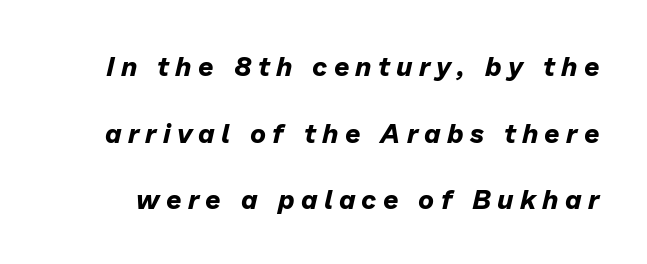
The image shows 27 px bold type, italic (leaning right); set loose line spacing (2.47x), unusually wide letter spacing (+0.23 em), not underlined.
